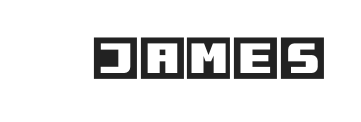
Q: Is the text italic (slanted)? A: No, it is upright.
Q: Is the text underlined? A: No.
Q: Is the spacing between letters normal or unusually wide? A: Normal.
Q: Width (condensed, normal, or wide)? A: Normal.
Q: x-height? A: Large.
